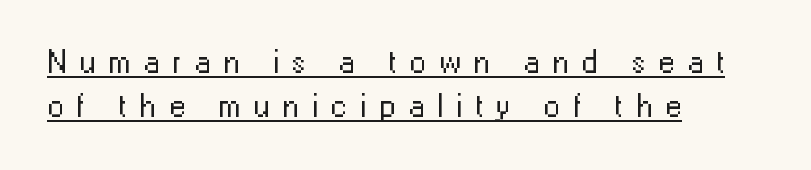
{"serif": "no", "italic": "no", "bold": "no", "weight": "regular", "width": "normal", "stroke_contrast": "low", "x_height": "medium", "monospaced": "no", "underline": "yes", "align": "left", "line_spacing": "normal", "line_spacing_ratio": 1.33, "letter_spacing": "wide", "letter_spacing_em": 0.39, "glyph_px": 33}
